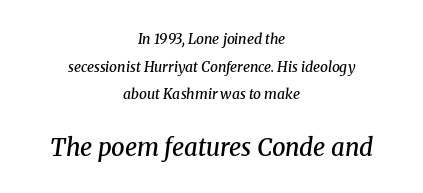
{"italic": "yes", "lean": "right", "slant_degrees": 8, "bold": "semi", "underline": "no", "align": "center", "line_spacing": "loose", "line_spacing_ratio": 1.97, "letter_spacing": "normal", "letter_spacing_em": 0.0, "larger_block": "second", "size_ratio": 1.71, "glyph_px": 24}
